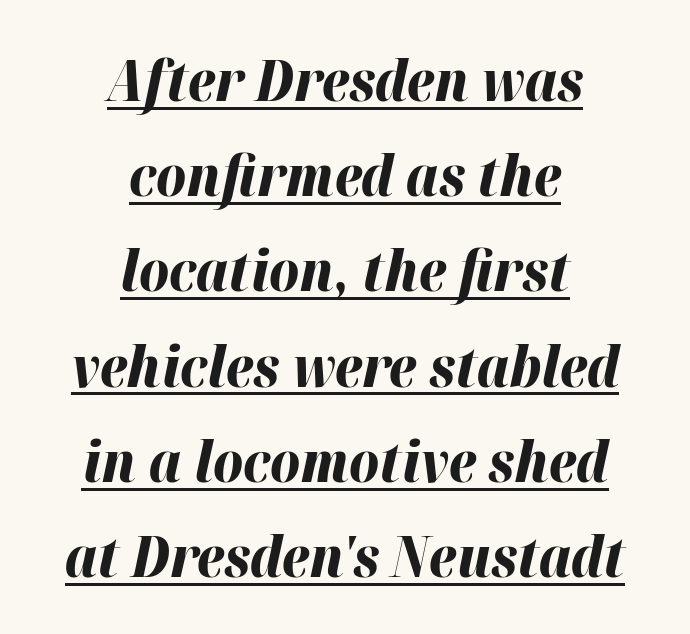
The image shows 57 px bold type, italic (leaning right); set centered, normal line spacing (1.67x), normal letter spacing, underlined; high stroke contrast and a medium x-height.
